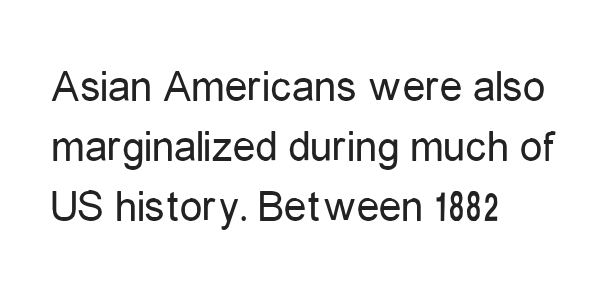
Q: Is the text bold? A: No.
Q: Is the text italic (slanted)? A: No, it is upright.
Q: Is the typeface a serif or a sans-serif typeface? A: Sans-serif.
Q: Is the text underlined? A: No.
Q: How is the paragraph aligned? A: Left-aligned.
Q: Is the spacing between letters normal or unusually wide? A: Normal.
Q: Is the spacing between lines tight, normal or loose? A: Normal.
Q: Width (condensed, normal, or wide)? A: Condensed.
Q: Stroke contrast? A: Low.
Q: x-height? A: Medium.
Q: Monospaced? A: No.
